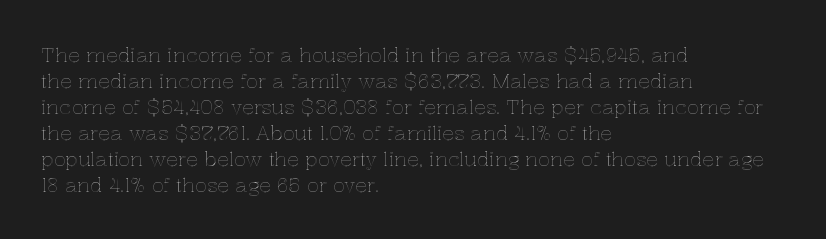
The image shows 20 px text type, upright; set left-aligned, normal line spacing (1.3x), normal letter spacing, not underlined.
